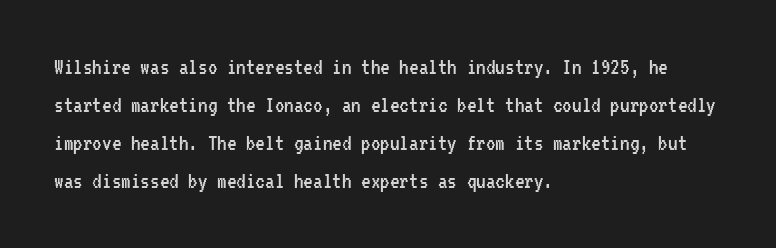
{"italic": "no", "bold": "no", "underline": "no", "align": "left", "line_spacing": "normal", "line_spacing_ratio": 1.59, "letter_spacing": "normal", "letter_spacing_em": 0.0, "glyph_px": 24}
